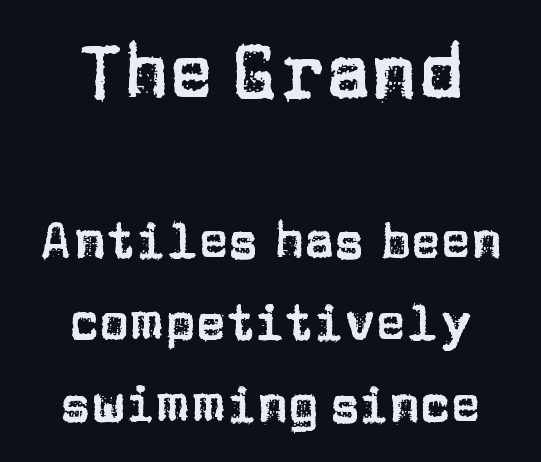
The image shows 76 px sans-serif type, upright; set centered, normal line spacing (1.6x), normal letter spacing, not underlined; the first (top) block is 1.49x larger; low stroke contrast and a large x-height.
